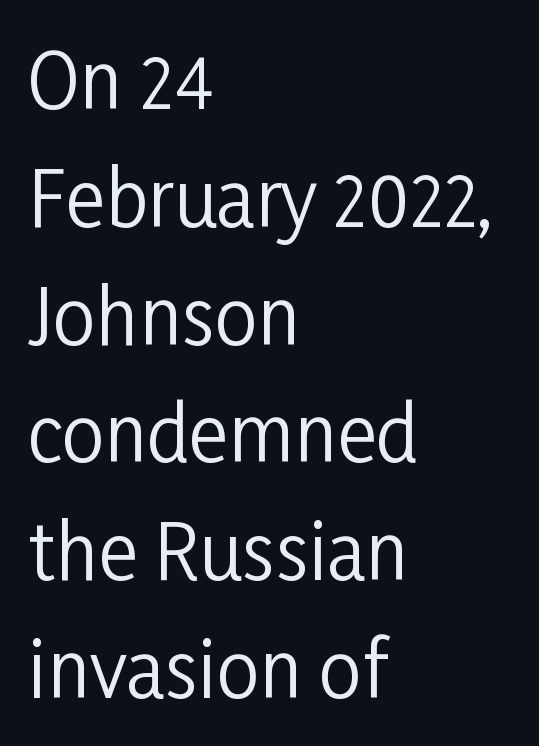
{"serif": "no", "italic": "no", "bold": "no", "weight": "regular", "width": "condensed", "stroke_contrast": "low", "x_height": "medium", "monospaced": "no", "underline": "no", "align": "left", "line_spacing": "normal", "line_spacing_ratio": 1.55, "letter_spacing": "normal", "letter_spacing_em": 0.0, "glyph_px": 76}
